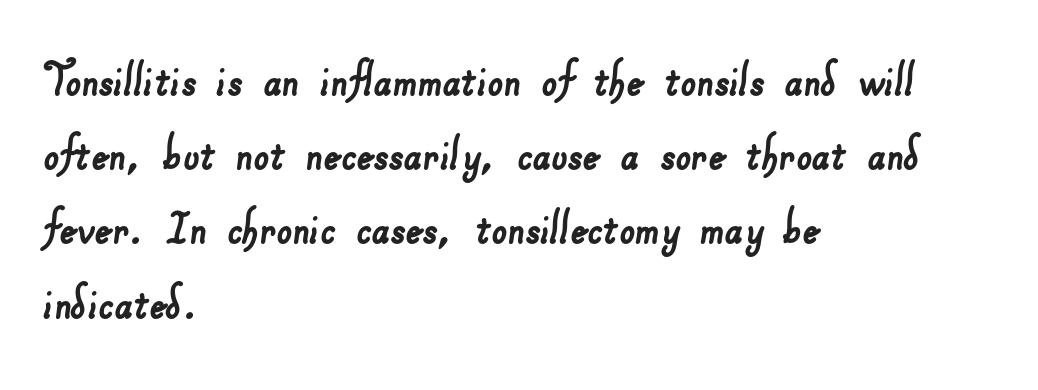
{"serif": "no", "width": "normal", "stroke_contrast": "low", "x_height": "small", "monospaced": "no", "underline": "no", "align": "left", "line_spacing": "normal", "line_spacing_ratio": 1.35, "letter_spacing": "normal", "letter_spacing_em": 0.0, "glyph_px": 55}
